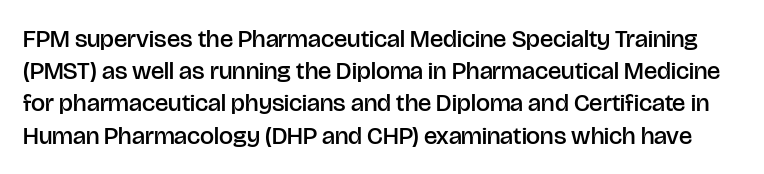
The image shows 25 px text type, upright; set normal line spacing (1.29x), normal letter spacing, not underlined.
